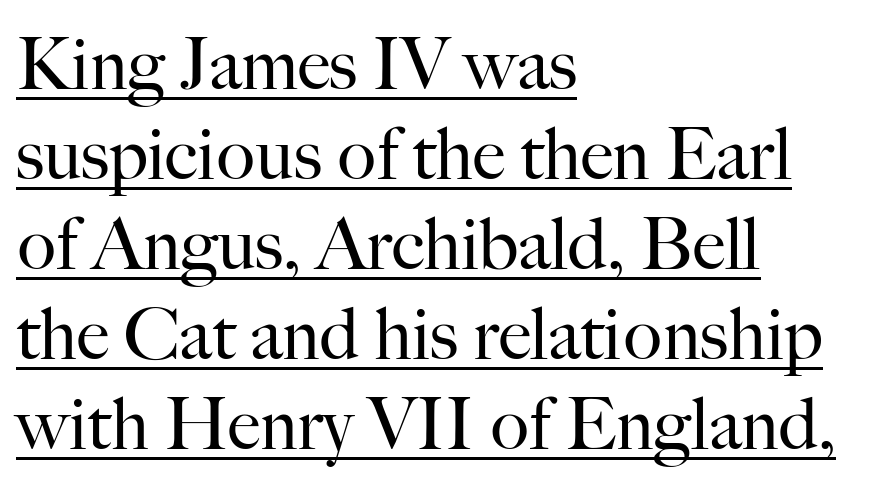
The image shows 72 px regular-weight serif type, upright; set left-aligned, normal line spacing (1.25x), normal letter spacing, underlined; high stroke contrast and a small x-height.
